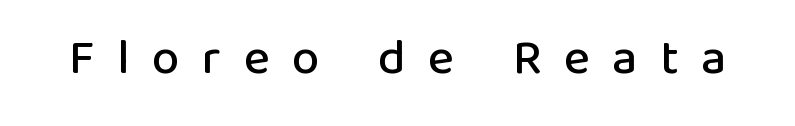
The image shows 49 px sans-serif type, upright; set unusually wide letter spacing (+0.46 em), not underlined; low stroke contrast and a medium x-height.
